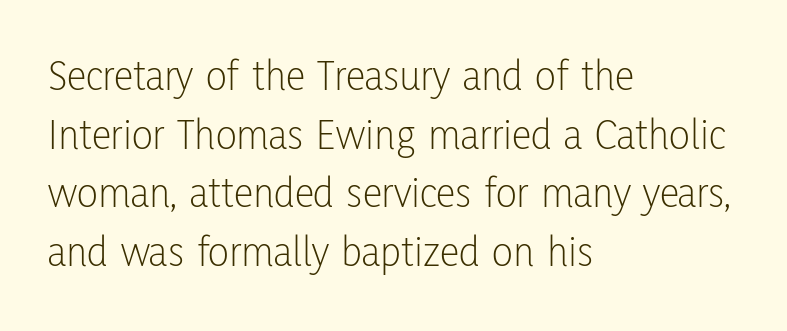
Heaviness? Minimal to ordinary, like unemphasized prose. In terms of letterspacing, this is plain default setting. The rendering anchors every line to the left-hand side. Check the space under the baseline: it is left empty.
